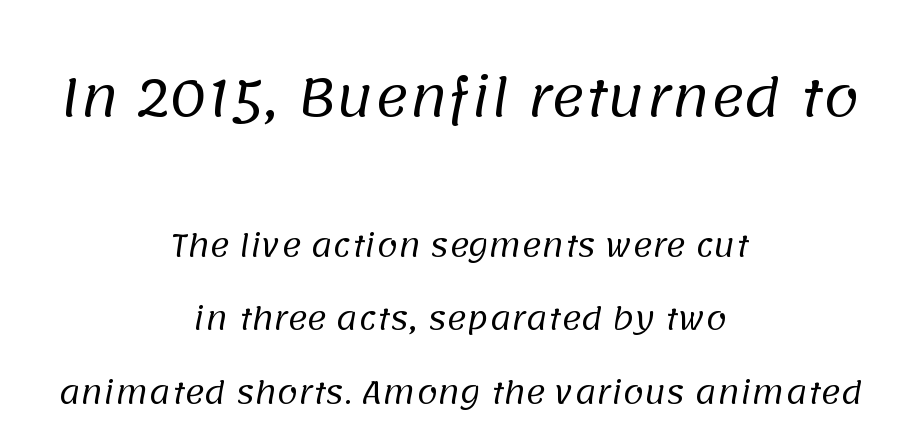
Nothing heavy about these letters — not bold at all. A sans-serif font was chosen for this passage. Descenders hang freely into open space. Where is the straight margin? There isn't one; the lines are centered.
